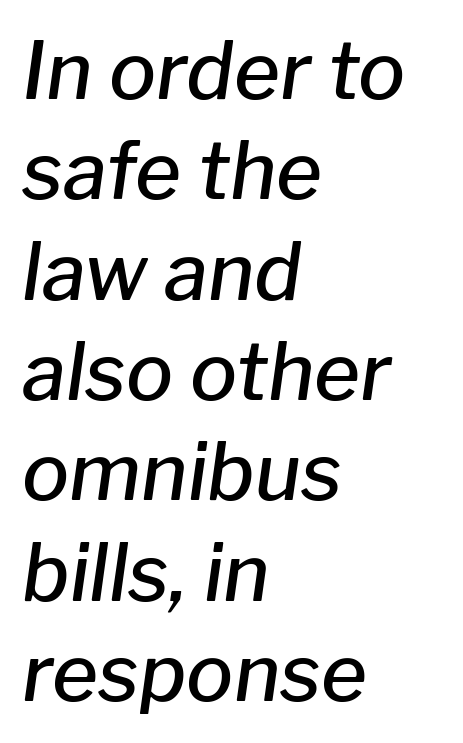
The image shows 79 px semibold type, italic (leaning right); set left-aligned, normal line spacing (1.27x), normal letter spacing, not underlined; low stroke contrast and a medium x-height.
